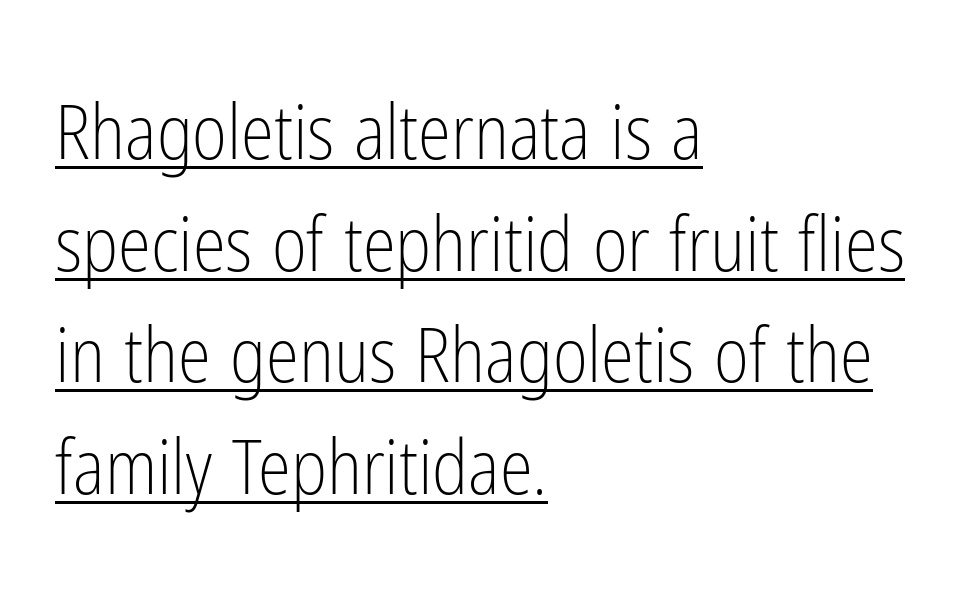
The image shows 75 px light, condensed sans-serif type, upright; set left-aligned, normal line spacing (1.49x), normal letter spacing, underlined; low stroke contrast and a medium x-height.
